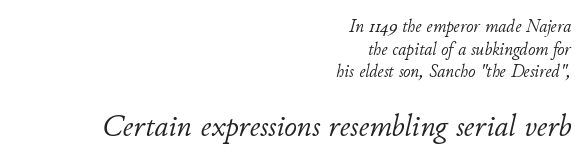
The image shows 31 px light type, italic (leaning right); set right-aligned, normal line spacing (1.26x), normal letter spacing, not underlined; the second (bottom) block is 1.72x larger; low stroke contrast and a small x-height.
